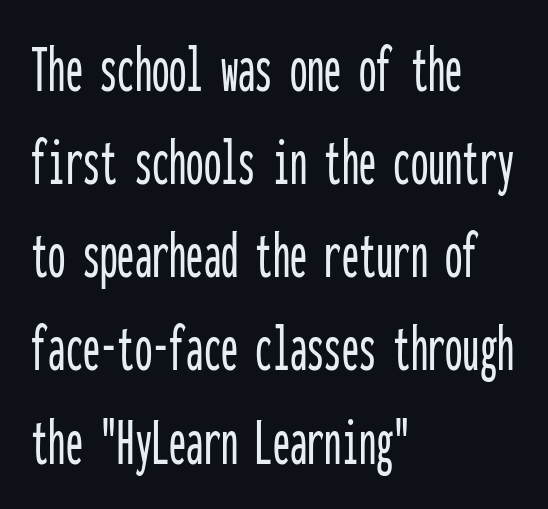
All the whitespace from short lines collects on the right. Looks like terminal output: every glyph gets an equal slot. You can tell from the bare stems that sans-serif type was used. The type is set solid horizontally, with unmodified tracking. These lines were composed using upright roman letters. No word sits above an underline.
